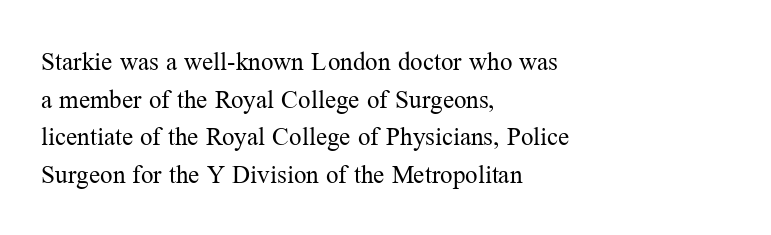
The image shows 25 px text type, upright; set left-aligned, normal line spacing (1.51x), normal letter spacing, not underlined.
